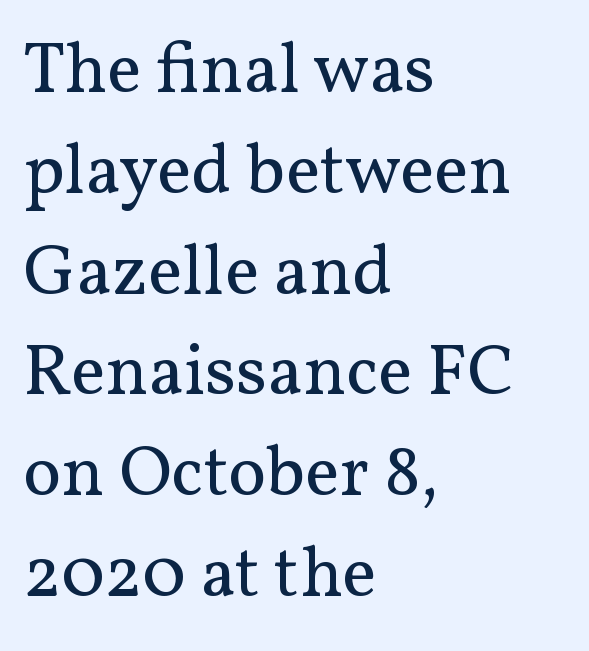
{"serif": "yes", "italic": "no", "bold": "no", "weight": "regular", "width": "normal", "stroke_contrast": "medium", "x_height": "medium", "monospaced": "no", "underline": "no", "align": "left", "line_spacing": "normal", "line_spacing_ratio": 1.4, "letter_spacing": "normal", "letter_spacing_em": 0.0, "glyph_px": 72}
